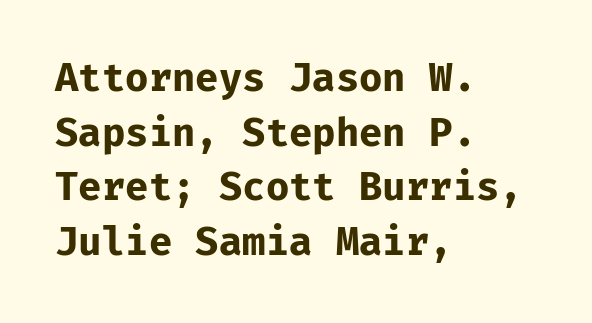
{"serif": "no", "italic": "no", "bold": "yes", "weight": "bold", "width": "normal", "stroke_contrast": "low", "x_height": "medium", "monospaced": "yes", "underline": "no", "align": "left", "line_spacing": "normal", "line_spacing_ratio": 1.44, "letter_spacing": "normal", "letter_spacing_em": 0.0, "glyph_px": 38}
